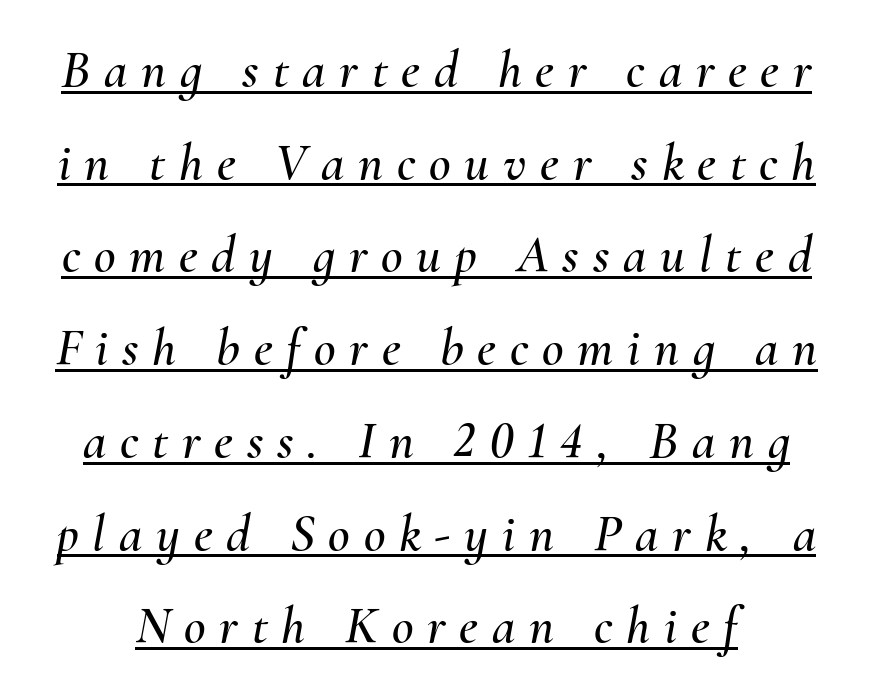
A rule runs beneath these lines of type. The passage shown leans; its letterforms are oblique. Words appear elongated and porous because spacing is wide. This sample has the flowing, uneven cadence of proportional lettering.
